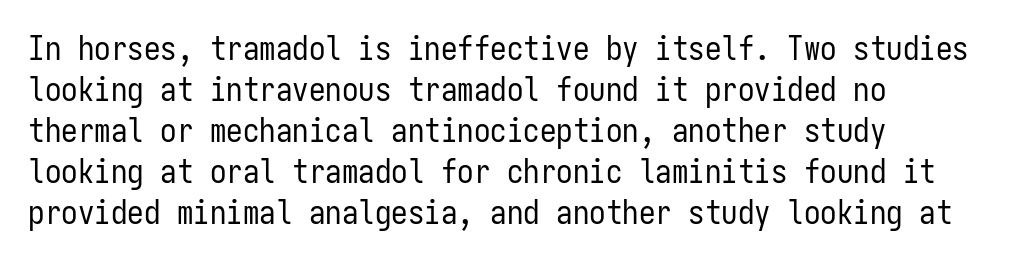
The image shows 33 px regular-weight, condensed sans-serif type, upright, monospaced; set left-aligned, line spacing 1.24x, normal letter spacing, not underlined; low stroke contrast and a medium x-height.
